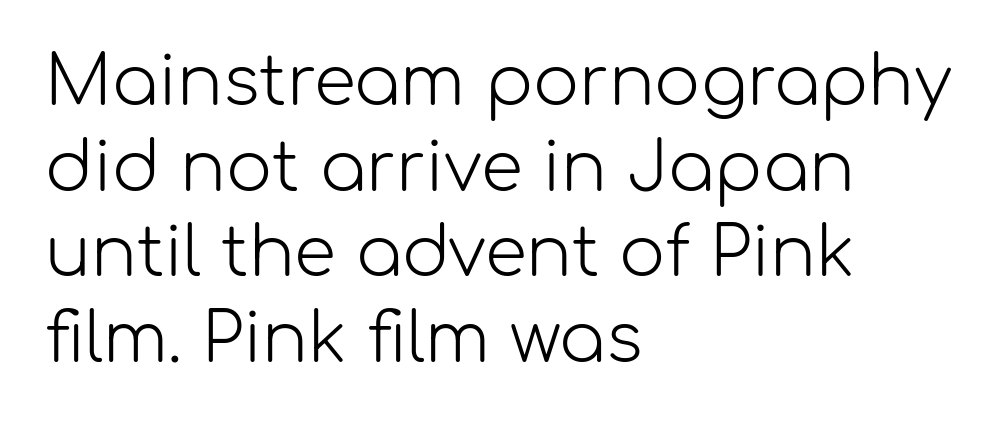
Font category for this specimen: sans-serif. In terms of letterspacing, this is plain default setting. Weight: regular or lighter. The ragged edge is on the right, which tells us the setting is flush left.
